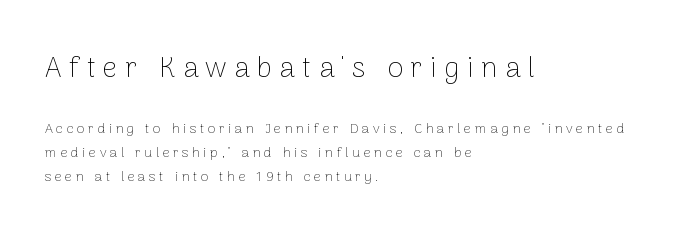
The image shows 29 px thin sans-serif type, upright; set left-aligned, normal line spacing (1.7x), unusually wide letter spacing (+0.25 em), not underlined; the first (top) block is 2.07x larger; low stroke contrast and a medium x-height.
